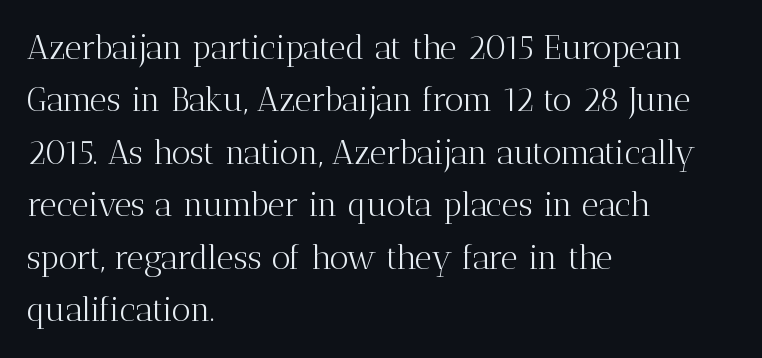
Spacing verdict: proportional, widths tailored to each character. To sum up the face: it has serifs. Do the letters lean? They stand straight. A classic flush-left, rag-right setting is used for this passage.
